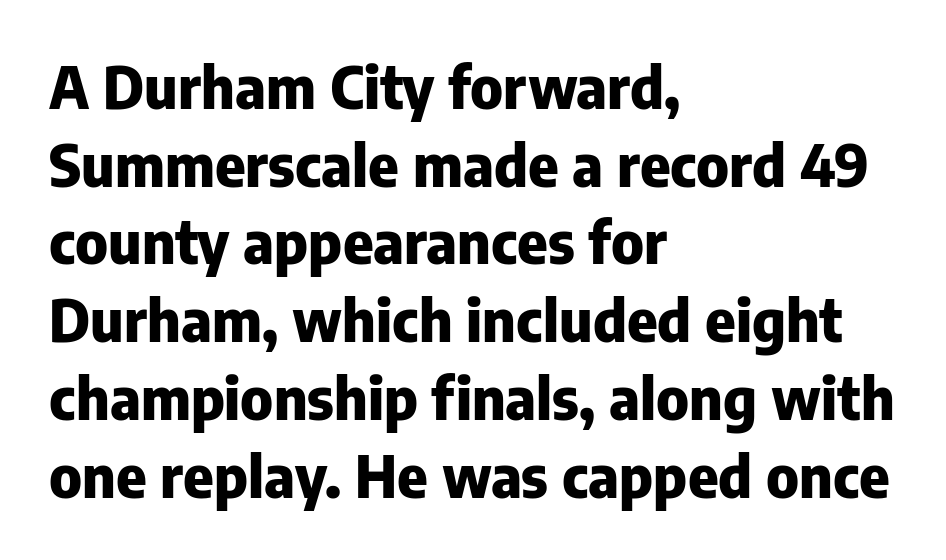
Q: Is the text bold? A: Yes.
Q: Is the text italic (slanted)? A: No, it is upright.
Q: Is the typeface a serif or a sans-serif typeface? A: Sans-serif.
Q: Is the text underlined? A: No.
Q: How is the paragraph aligned? A: Left-aligned.
Q: Is the spacing between letters normal or unusually wide? A: Normal.
Q: Is the spacing between lines tight, normal or loose? A: Normal.
Q: Width (condensed, normal, or wide)? A: Normal.
Q: Stroke contrast? A: Low.
Q: x-height? A: Medium.
Q: Monospaced? A: No.
